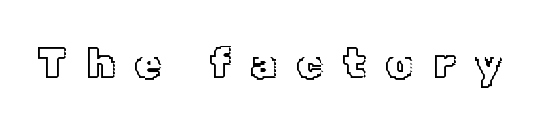
The image shows 42 px text type, upright; set unusually wide letter spacing (+0.48 em), not underlined; a medium x-height.
